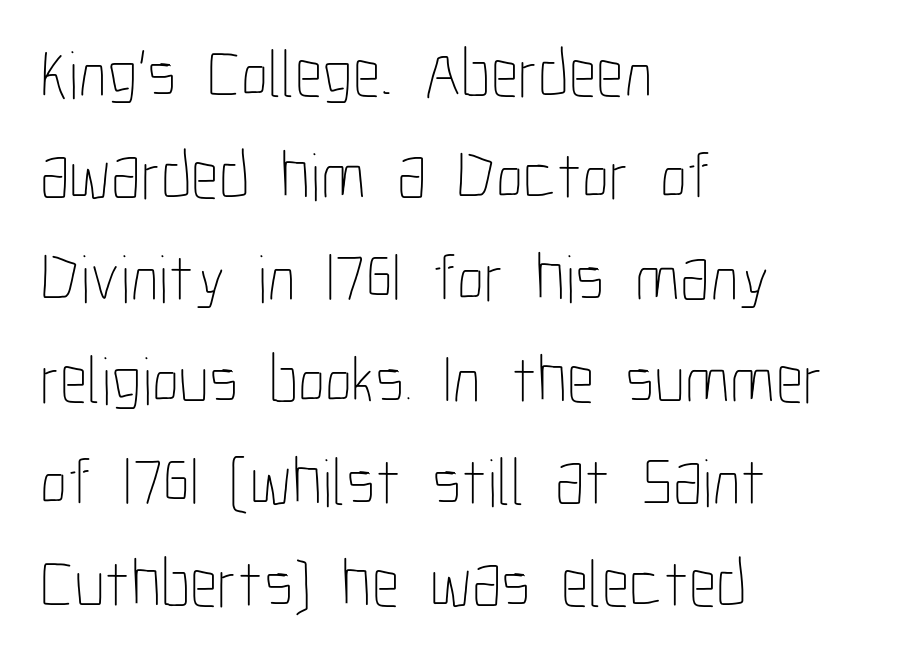
{"italic": "no", "bold": "no", "weight": "thin", "width": "condensed", "stroke_contrast": "low", "x_height": "medium", "monospaced": "no", "underline": "no", "align": "left", "line_spacing": "normal", "line_spacing_ratio": 1.5, "letter_spacing": "normal", "letter_spacing_em": 0.0, "glyph_px": 68}
